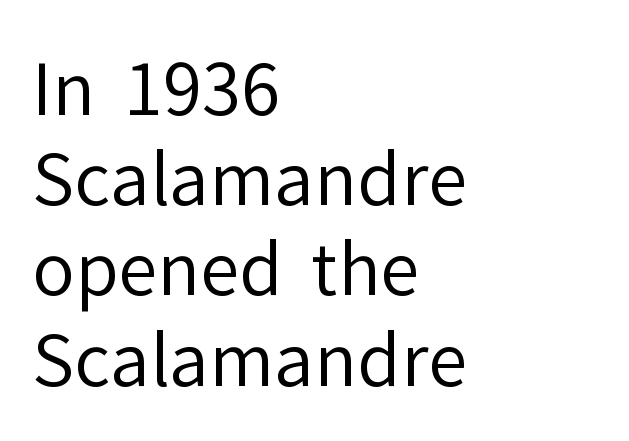
You could not count columns in this text — the font is proportionally spaced. Nothing sits at the stroke ends, so this counts as sans-serif. The designer left line spacing at the default. A light-to-regular cut is what we see here. Ordinary non-slanted type is in use. Check the space under the baseline: it is left empty.
